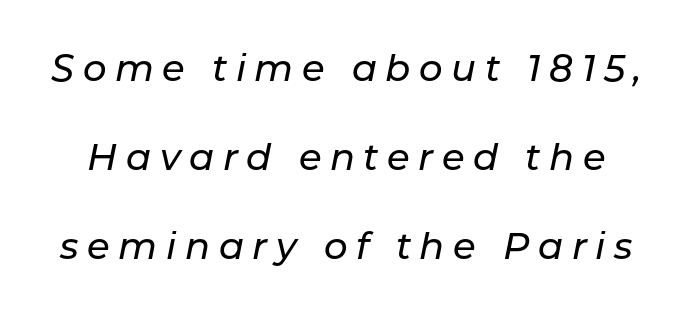
The image shows 37 px text type, italic (leaning right); set loose line spacing (2.41x), unusually wide letter spacing (+0.23 em), not underlined; low stroke contrast and a medium x-height.
